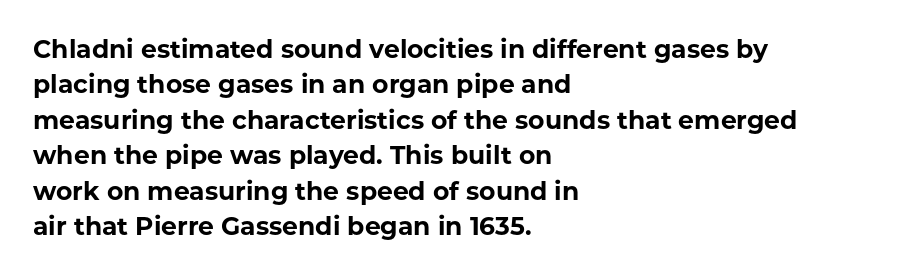
The image shows 25 px bold type, upright; set left-aligned, normal line spacing (1.42x), normal letter spacing, not underlined.
